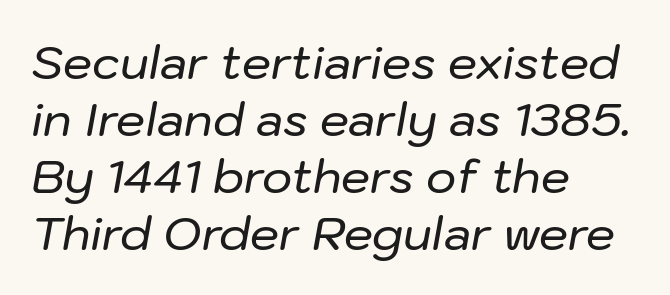
{"italic": "yes", "lean": "right", "slant_degrees": 10, "width": "normal", "stroke_contrast": "low", "x_height": "medium", "monospaced": "no", "underline": "no", "align": "left", "line_spacing_ratio": 1.24, "letter_spacing": "normal", "letter_spacing_em": 0.0, "glyph_px": 46}
